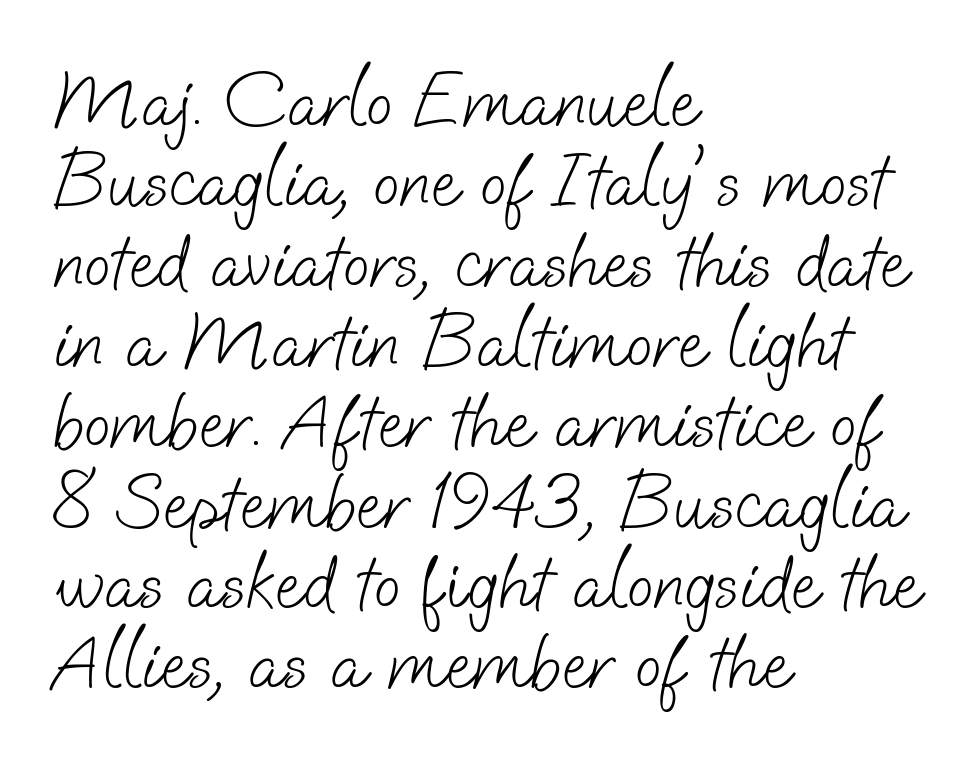
The image shows 78 px light sans-serif type; set left-aligned, tight line spacing (1.03x), normal letter spacing, not underlined; low stroke contrast and a small x-height.
